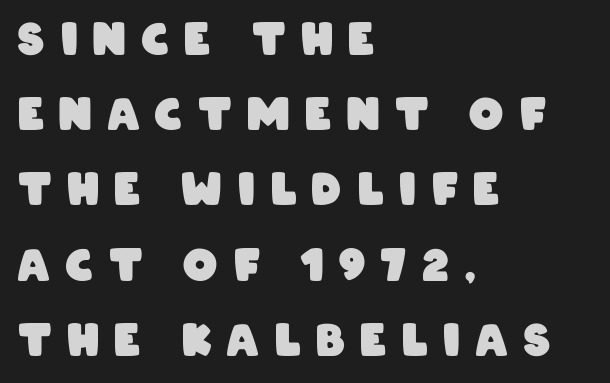
Words appear elongated and porous because spacing is wide. These lines carry a lot of weight — the face is fully bold. Grotesque or geometric, the face here clearly has no serifs. Here the designer chose a conventional face with non-uniform glyph widths. Which margin do the lines hug? The left one — the right edge is uneven. The space beneath each line is pristine and unruled.
